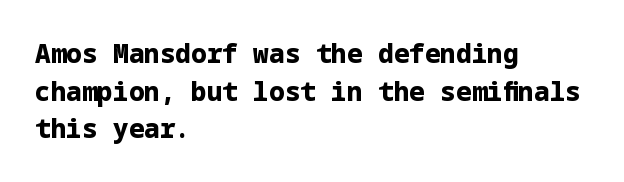
On the weight axis this lands at bold, roughly 700. Words float on clear page, feet unadorned. Interline gaps are of average width in this sample. The rendering keeps characters at their native spacing. In terms of posture, this sample is upright.
